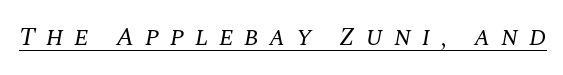
{"italic": "yes", "lean": "right", "slant_degrees": 10, "bold": "no", "underline": "yes", "letter_spacing": "wide", "letter_spacing_em": 0.4, "glyph_px": 26}
